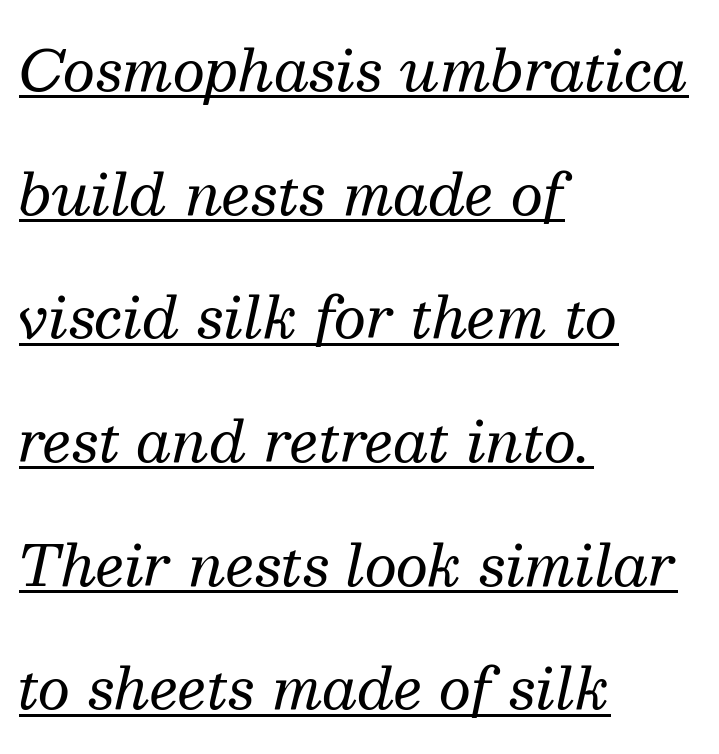
The whole block is typeset with a tilt. The paragraph shown leans on its left margin. Each word holds together tightly as a unit, with standard inter-letter gaps. Is the stroke heavy? The answer is a plain regular-or-lighter. Has an underline been added? It has.
